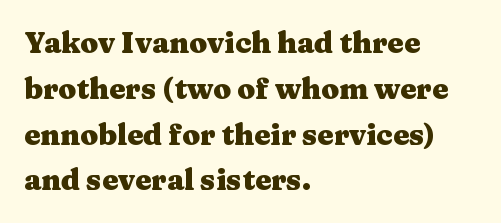
Q: Is the text bold? A: Yes.
Q: Is the text italic (slanted)? A: No, it is upright.
Q: Is the typeface a serif or a sans-serif typeface? A: Serif.
Q: Is the text underlined? A: No.
Q: How is the paragraph aligned? A: Left-aligned.
Q: Is the spacing between letters normal or unusually wide? A: Normal.
Q: Is the spacing between lines tight, normal or loose? A: Normal.
Q: Width (condensed, normal, or wide)? A: Wide.
Q: Stroke contrast? A: Medium.
Q: x-height? A: Medium.
Q: Monospaced? A: No.
